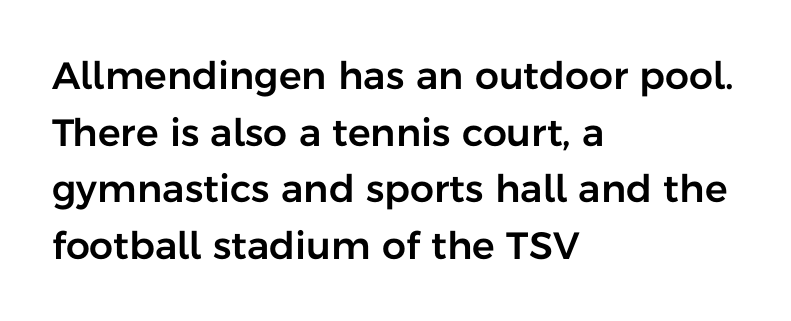
Inter-character spacing is left at the font's built-in metrics. The designer went with a sans here, leaving each stem footless. Is the block centered? No — it sits flush against the left margin. Italic: no, the glyphs are upright roman.
